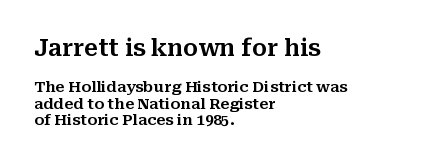
{"italic": "no", "underline": "no", "align": "left", "line_spacing": "tight", "line_spacing_ratio": 1.11, "letter_spacing": "normal", "letter_spacing_em": 0.0, "larger_block": "first", "size_ratio": 1.53, "glyph_px": 23}
